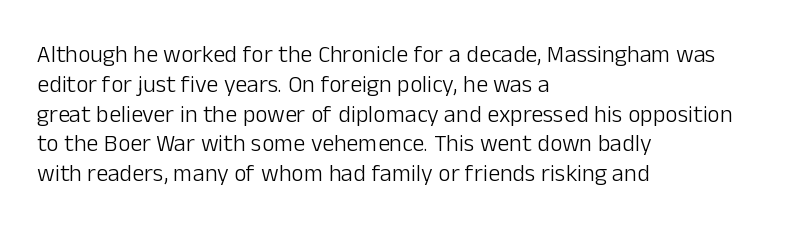
If you drew a line through each stem, it would be perfectly vertical. Tracking value appears to be zero — textbook default spacing. The rag falls on the right side of this text block. The face looks like a standard text weight, possibly lighter. The string is rendered with underlining switched off.
